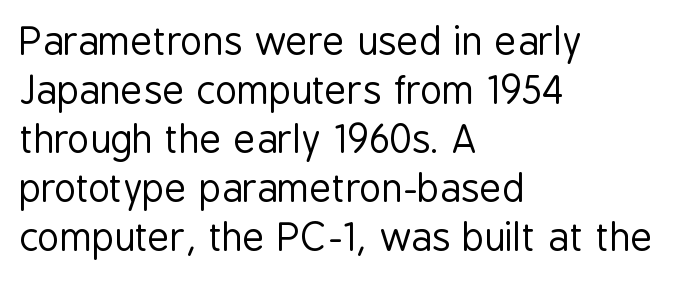
Q: Is the text bold? A: No.
Q: Is the text italic (slanted)? A: No, it is upright.
Q: Is the typeface a serif or a sans-serif typeface? A: Sans-serif.
Q: Is the text underlined? A: No.
Q: How is the paragraph aligned? A: Left-aligned.
Q: Is the spacing between letters normal or unusually wide? A: Normal.
Q: Is the spacing between lines tight, normal or loose? A: Normal.
Q: Width (condensed, normal, or wide)? A: Condensed.
Q: Stroke contrast? A: Low.
Q: x-height? A: Medium.
Q: Monospaced? A: No.
